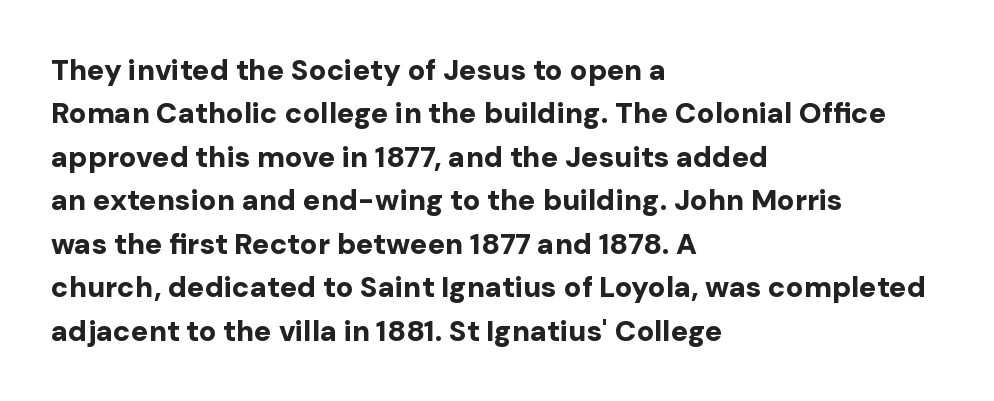
The image shows 29 px bold sans-serif type, upright; set left-aligned, normal line spacing (1.5x), normal letter spacing, not underlined; low stroke contrast and a medium x-height.
